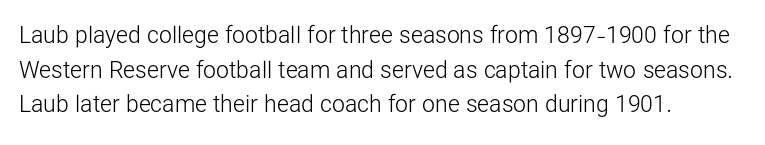
{"italic": "no", "bold": "no", "underline": "no", "align": "left", "line_spacing": "normal", "line_spacing_ratio": 1.51, "letter_spacing": "normal", "letter_spacing_em": 0.0, "glyph_px": 23}
